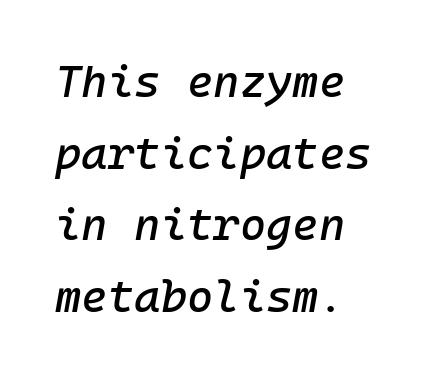
Q: Is the text italic (slanted)? A: Yes, it leans right by about 10 degrees.
Q: Is the text underlined? A: No.
Q: How is the paragraph aligned? A: Left-aligned.
Q: Is the spacing between letters normal or unusually wide? A: Normal.
Q: Is the spacing between lines tight, normal or loose? A: Normal.
Q: Width (condensed, normal, or wide)? A: Normal.
Q: Stroke contrast? A: Low.
Q: x-height? A: Medium.
